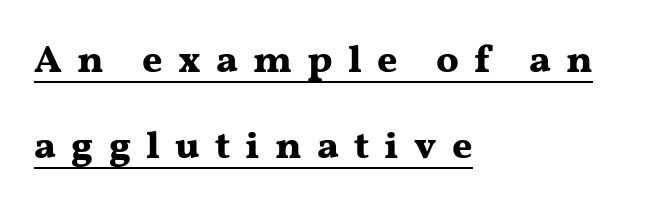
The image shows 39 px bold, wide serif type, upright; set left-aligned, loose line spacing (2.2x), unusually wide letter spacing (+0.39 em), underlined; medium stroke contrast and a medium x-height.
